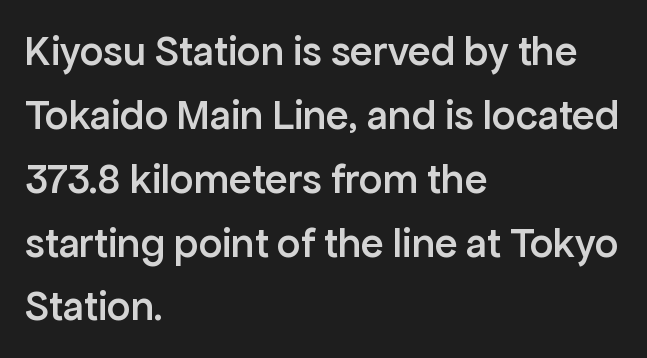
Q: Is the text bold? A: Semi-bold.
Q: Is the text italic (slanted)? A: No, it is upright.
Q: Is the typeface a serif or a sans-serif typeface? A: Sans-serif.
Q: Is the text underlined? A: No.
Q: How is the paragraph aligned? A: Left-aligned.
Q: Is the spacing between letters normal or unusually wide? A: Normal.
Q: Is the spacing between lines tight, normal or loose? A: Normal.
Q: Width (condensed, normal, or wide)? A: Normal.
Q: Stroke contrast? A: Low.
Q: x-height? A: Medium.
Q: Monospaced? A: No.
